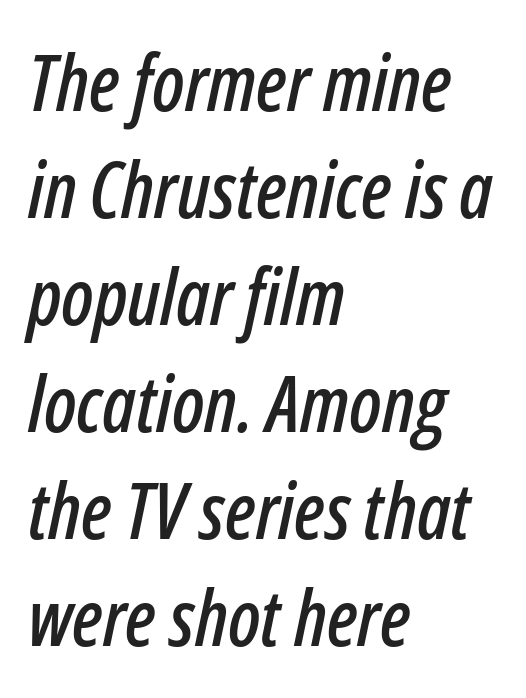
Notice how the passage keeps a crisp vertical edge on the left only. Honestly, there is no underline to notice here at all. The specimen reads as italic at a glance. Vertically, the passage feels balanced, rows spaced as you'd expect. Spacing verdict: proportional, widths tailored to each character.
